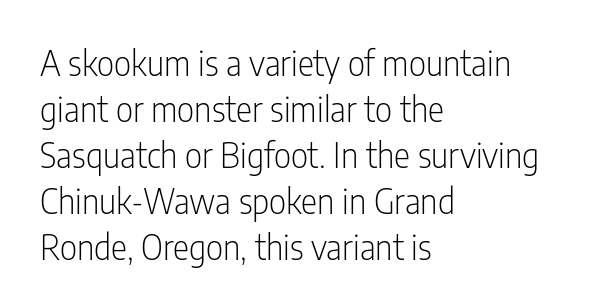
The image shows 34 px light, condensed sans-serif type, upright; set left-aligned, normal line spacing (1.35x), normal letter spacing, not underlined; low stroke contrast and a medium x-height.
